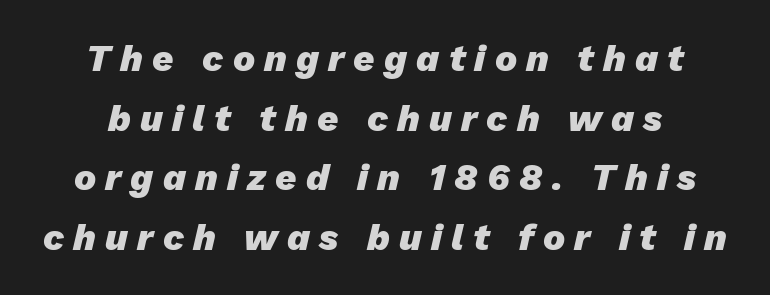
{"italic": "yes", "lean": "right", "slant_degrees": 13, "bold": "yes", "weight": "heavy", "width": "normal", "stroke_contrast": "low", "x_height": "medium", "monospaced": "no", "underline": "no", "line_spacing": "normal", "line_spacing_ratio": 1.61, "letter_spacing": "wide", "letter_spacing_em": 0.25, "glyph_px": 37}
